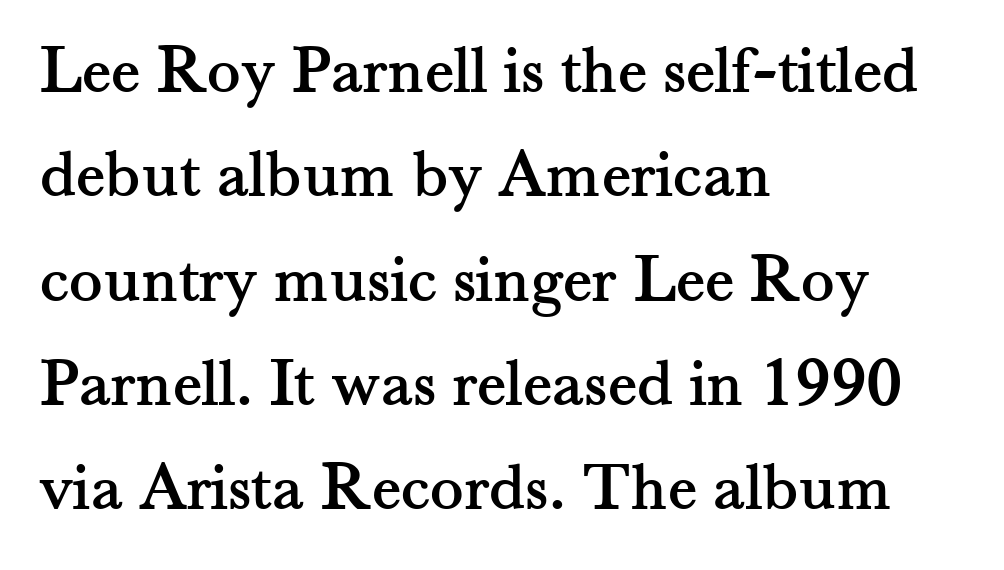
The image shows 70 px serif type, upright; set left-aligned, normal line spacing (1.49x), normal letter spacing, not underlined; medium stroke contrast and a small x-height.
